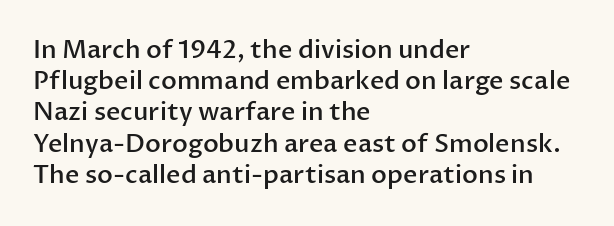
The vertical gap from one line to the next is medium. This sample is left-justified, so line endings fall wherever the words run out. Check under the words: just untouched page. Honestly, the letter spacing is just normal — you wouldn't notice it. Does the lettering tilt? It doesn't — this is upright. Typesetter's note: demi weight, one step under bold.
